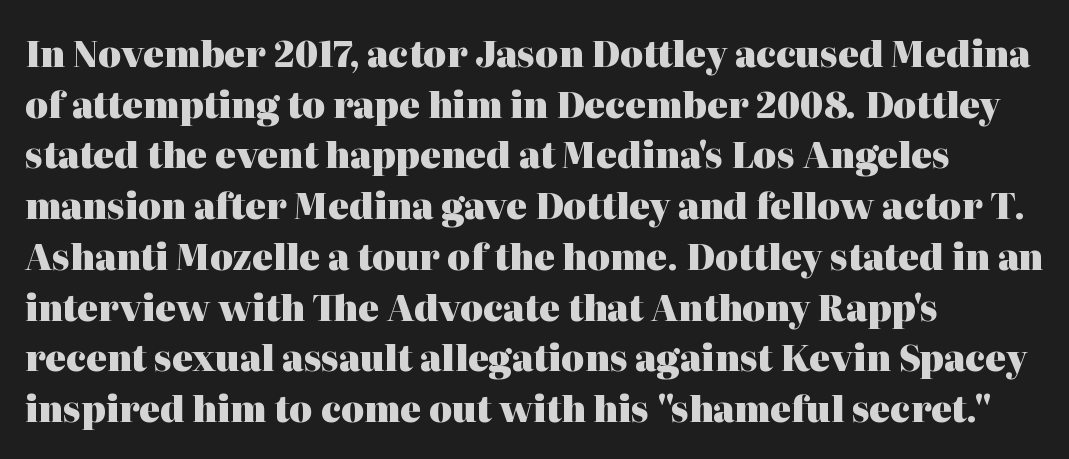
No extra tracking has been applied to these lines. Students, observe: this is what conventionally led text looks like. In terms of weight, the rendering is a true, heavy bold. Do the characters align in a grid? No, the font is proportional.
